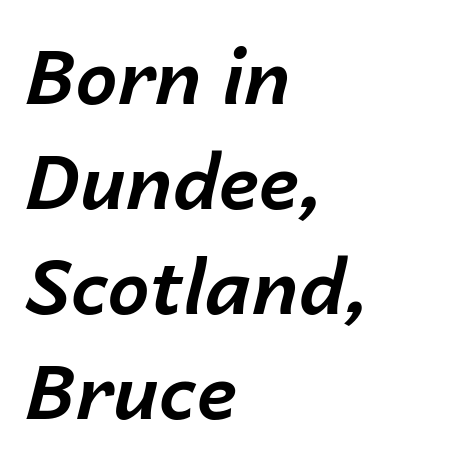
The image shows 75 px bold type, italic (leaning right); set left-aligned, normal line spacing (1.4x), normal letter spacing, not underlined; low stroke contrast and a medium x-height.
